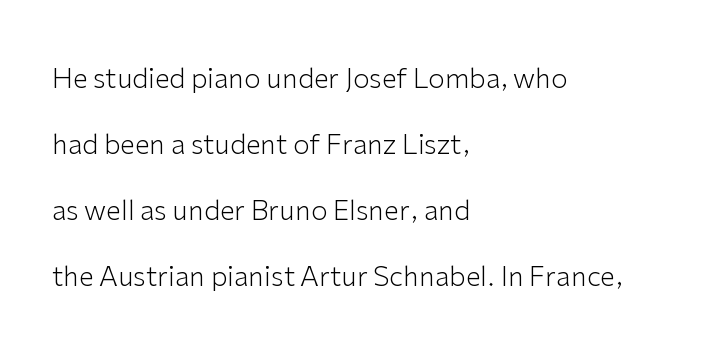
The image shows 27 px text type, upright; set left-aligned, loose line spacing (2.44x), normal letter spacing, not underlined.
